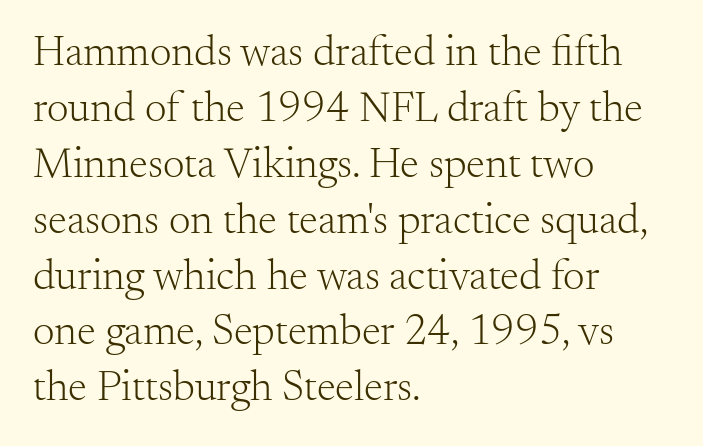
{"serif": "yes", "italic": "no", "bold": "no", "weight": "light", "width": "normal", "stroke_contrast": "medium", "x_height": "small", "monospaced": "no", "underline": "no", "align": "left", "line_spacing": "normal", "line_spacing_ratio": 1.3, "letter_spacing": "normal", "letter_spacing_em": 0.0, "glyph_px": 43}
